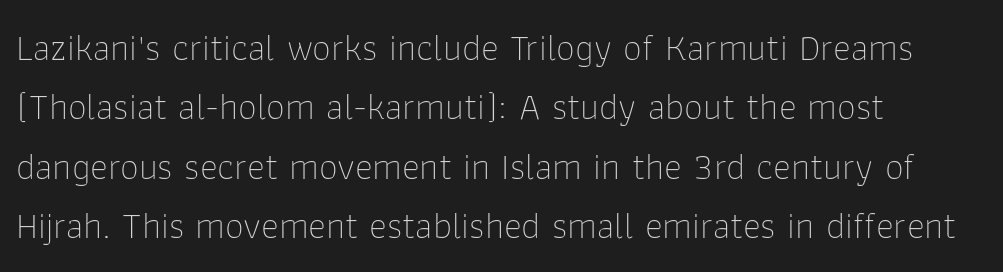
The image shows 38 px thin sans-serif type, upright; set left-aligned, normal line spacing (1.56x), normal letter spacing, not underlined; low stroke contrast and a medium x-height.
